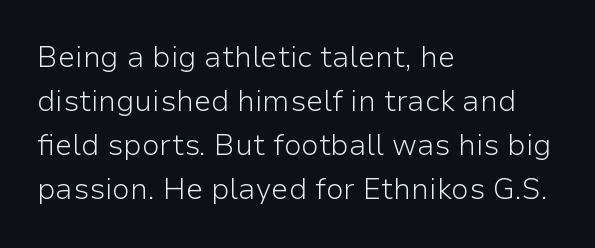
This sample has the flowing, uneven cadence of proportional lettering. Rule under the text: the space is simply empty. Unbolded letterforms with no extra heft. Whoever set this chose a conventional vertical rhythm. The rendering keeps characters at their native spacing. Do the letters lean? They stand straight.
